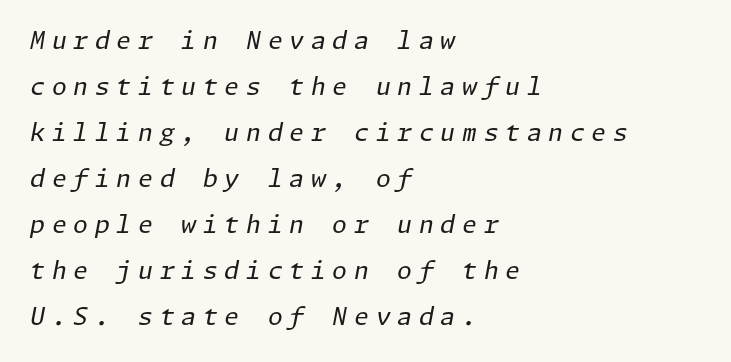
{"italic": "yes", "lean": "right", "slant_degrees": 11, "bold": "no", "underline": "no", "align": "left", "line_spacing": "loose", "line_spacing_ratio": 1.92, "letter_spacing": "wide", "letter_spacing_em": 0.28, "glyph_px": 24}
